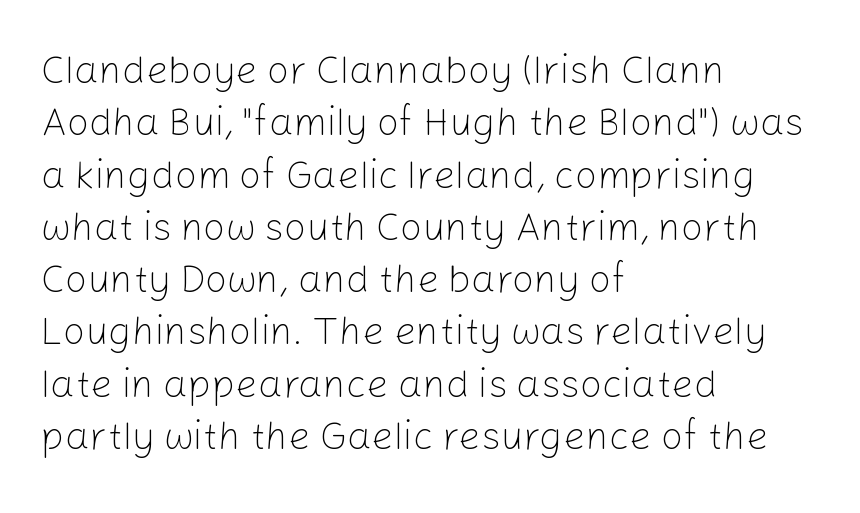
The image shows 39 px light sans-serif type, upright; set left-aligned, normal line spacing (1.34x), normal letter spacing, not underlined; low stroke contrast and a medium x-height.
